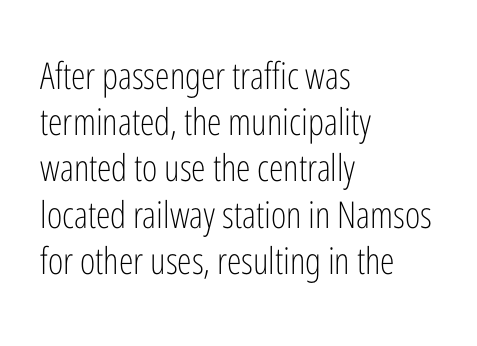
{"serif": "no", "italic": "no", "bold": "no", "weight": "light", "width": "condensed", "stroke_contrast": "low", "x_height": "medium", "monospaced": "no", "underline": "no", "align": "left", "line_spacing": "normal", "line_spacing_ratio": 1.25, "letter_spacing": "normal", "letter_spacing_em": 0.0, "glyph_px": 37}
